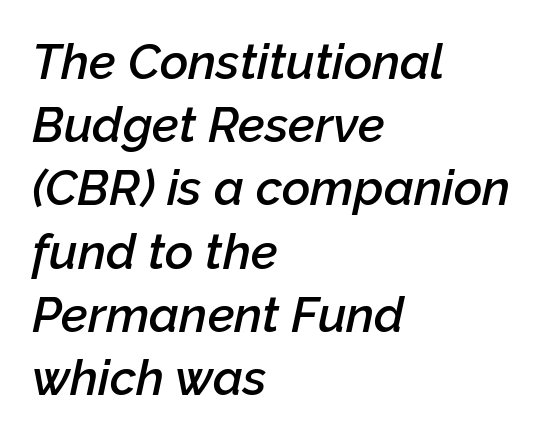
Q: Is the text bold? A: Semi-bold.
Q: Is the text italic (slanted)? A: Yes, it leans right by about 12 degrees.
Q: Is the text underlined? A: No.
Q: How is the paragraph aligned? A: Left-aligned.
Q: Is the spacing between letters normal or unusually wide? A: Normal.
Q: Is the spacing between lines tight, normal or loose? A: Normal.
Q: Width (condensed, normal, or wide)? A: Normal.
Q: Stroke contrast? A: Low.
Q: x-height? A: Medium.
Q: Monospaced? A: No.
